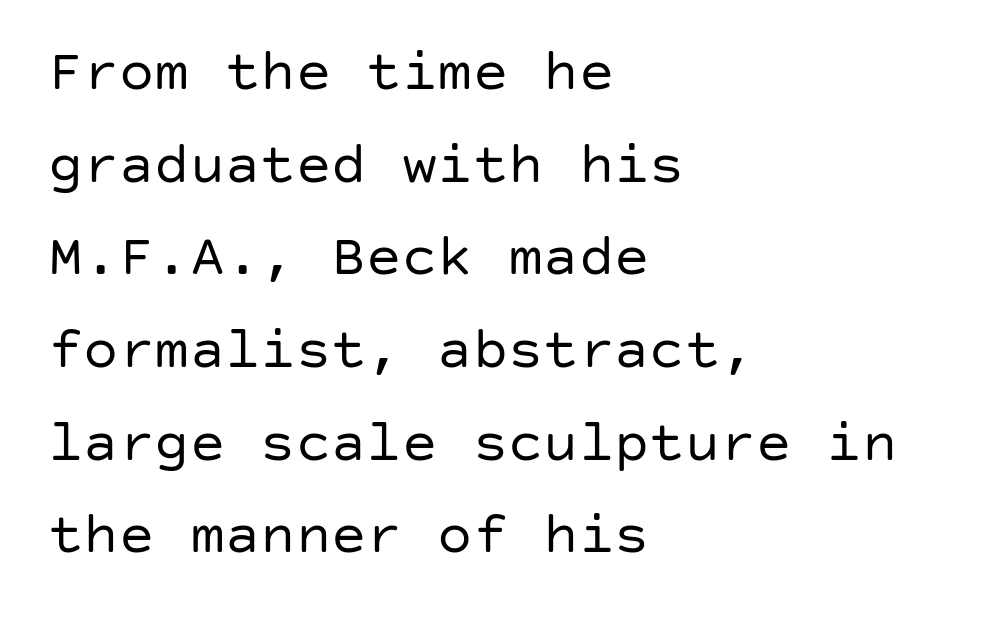
Q: Is the text bold? A: No.
Q: Is the text italic (slanted)? A: No, it is upright.
Q: Is the typeface a serif or a sans-serif typeface? A: Sans-serif.
Q: Is the text underlined? A: No.
Q: How is the paragraph aligned? A: Left-aligned.
Q: Is the spacing between letters normal or unusually wide? A: Normal.
Q: Is the spacing between lines tight, normal or loose? A: Normal.
Q: Width (condensed, normal, or wide)? A: Normal.
Q: Stroke contrast? A: Low.
Q: x-height? A: Large.
